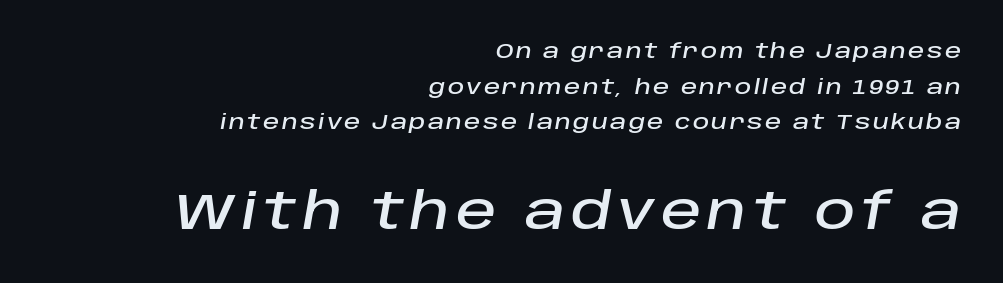
{"italic": "yes", "lean": "right", "slant_degrees": 10, "width": "normal", "stroke_contrast": "low", "x_height": "large", "monospaced": "no", "underline": "no", "align": "right", "line_spacing_ratio": 1.78, "larger_block": "second", "size_ratio": 2.5, "glyph_px": 50}
